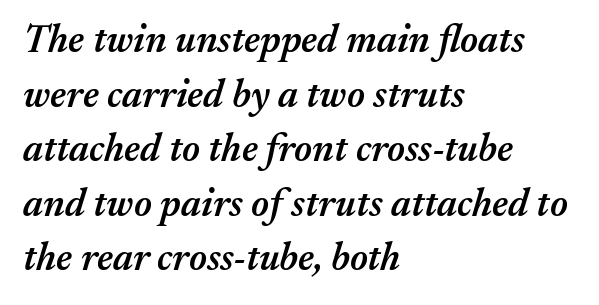
When letters slant like this, we call the style italic. Lines of text with bare space underneath. Stems and bowls a touch heavier than normal — semibold. The setting favours the left margin, as ordinary paragraphs usually do. Character widths vary here, with narrow letters taking less room than wide ones. This block has exactly the height ordinary leading produces.
